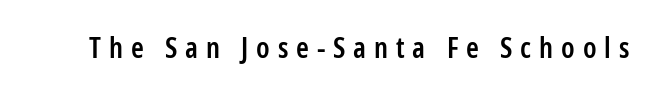
{"serif": "no", "italic": "no", "bold": "semi", "weight": "semibold", "width": "condensed", "stroke_contrast": "low", "x_height": "medium", "monospaced": "no", "underline": "no", "letter_spacing": "wide", "letter_spacing_em": 0.27, "glyph_px": 29}
